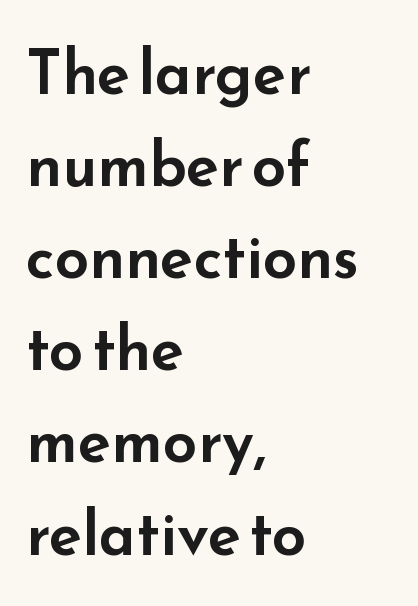
{"serif": "no", "italic": "no", "width": "wide", "stroke_contrast": "low", "x_height": "small", "monospaced": "no", "underline": "no", "align": "left", "line_spacing": "normal", "line_spacing_ratio": 1.51, "letter_spacing": "normal", "letter_spacing_em": 0.0, "glyph_px": 61}
